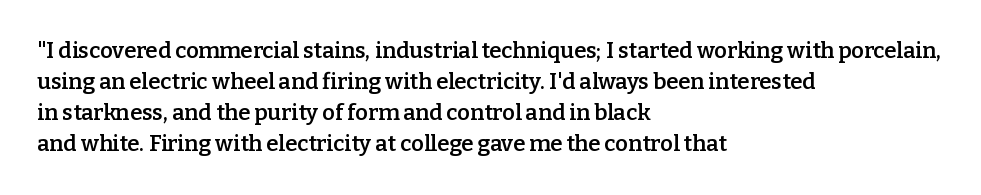
Q: Is the text bold? A: Semi-bold.
Q: Is the text italic (slanted)? A: No, it is upright.
Q: Is the text underlined? A: No.
Q: How is the paragraph aligned? A: Left-aligned.
Q: Is the spacing between letters normal or unusually wide? A: Normal.
Q: Is the spacing between lines tight, normal or loose? A: Normal.
